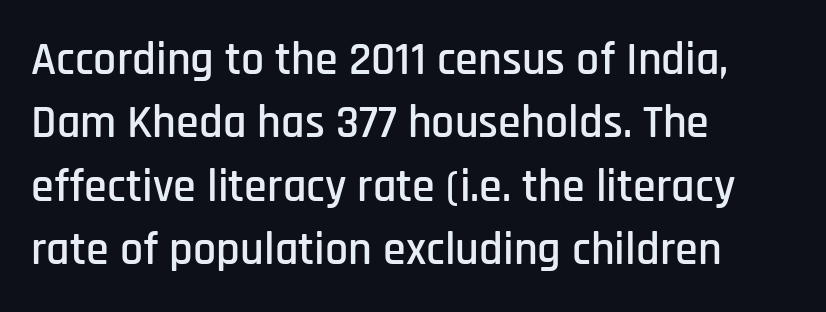
Q: Is the text italic (slanted)? A: No, it is upright.
Q: Is the typeface a serif or a sans-serif typeface? A: Sans-serif.
Q: Is the text underlined? A: No.
Q: How is the paragraph aligned? A: Left-aligned.
Q: Is the spacing between letters normal or unusually wide? A: Normal.
Q: Is the spacing between lines tight, normal or loose? A: Normal.
Q: Width (condensed, normal, or wide)? A: Condensed.
Q: Stroke contrast? A: Low.
Q: x-height? A: Large.
Q: Monospaced? A: No.
